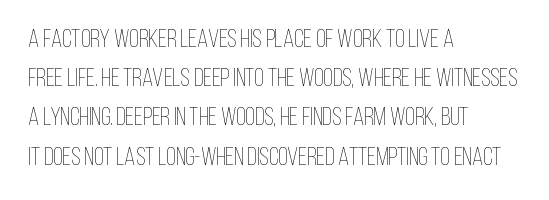
Q: Is the text bold? A: No.
Q: Is the text italic (slanted)? A: No, it is upright.
Q: Is the text underlined? A: No.
Q: How is the paragraph aligned? A: Left-aligned.
Q: Is the spacing between letters normal or unusually wide? A: Normal.
Q: Is the spacing between lines tight, normal or loose? A: Normal.
